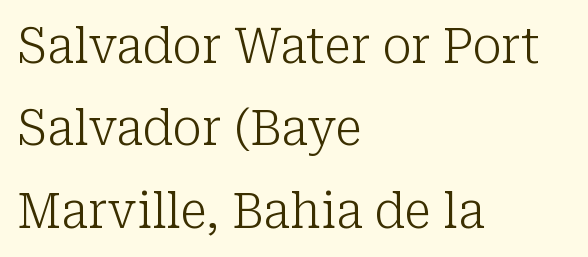
Q: Is the text bold? A: No.
Q: Is the text italic (slanted)? A: No, it is upright.
Q: Is the typeface a serif or a sans-serif typeface? A: Serif.
Q: Is the text underlined? A: No.
Q: How is the paragraph aligned? A: Left-aligned.
Q: Is the spacing between letters normal or unusually wide? A: Normal.
Q: Is the spacing between lines tight, normal or loose? A: Normal.
Q: Width (condensed, normal, or wide)? A: Normal.
Q: Stroke contrast? A: Low.
Q: x-height? A: Medium.
Q: Monospaced? A: No.
